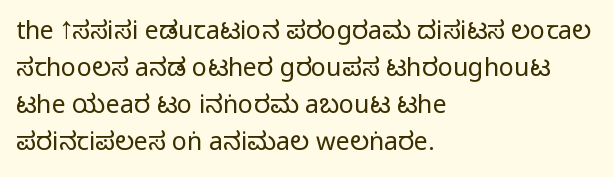
A typesetter would call this leading conventional body-copy spacing. Descender tails drop into unmarked territory. Visually the block forms a straight wall on the left and a jagged coastline on the right. Do the letters lean? They stand straight.
